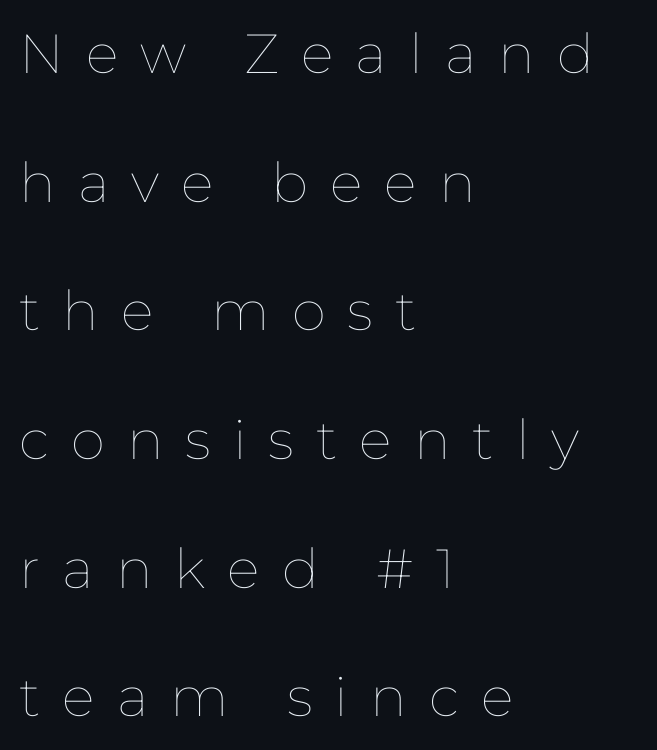
Q: Is the text bold? A: No.
Q: Is the text italic (slanted)? A: No, it is upright.
Q: Is the text underlined? A: No.
Q: How is the paragraph aligned? A: Left-aligned.
Q: Is the spacing between letters normal or unusually wide? A: Unusually wide.
Q: Is the spacing between lines tight, normal or loose? A: Loose.
Q: Width (condensed, normal, or wide)? A: Normal.
Q: Stroke contrast? A: Low.
Q: x-height? A: Medium.
Q: Monospaced? A: No.
